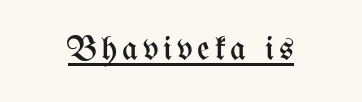
The image shows 34 px regular-weight, condensed type, upright; set underlined; medium stroke contrast and a medium x-height.
